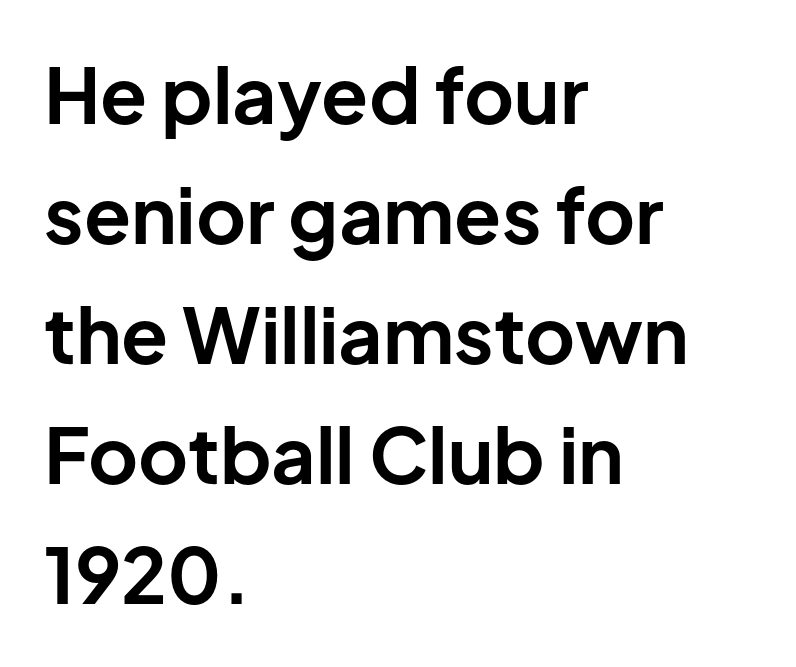
The image shows 77 px bold sans-serif type, upright; set left-aligned, normal line spacing (1.56x), normal letter spacing, not underlined; low stroke contrast and a medium x-height.
